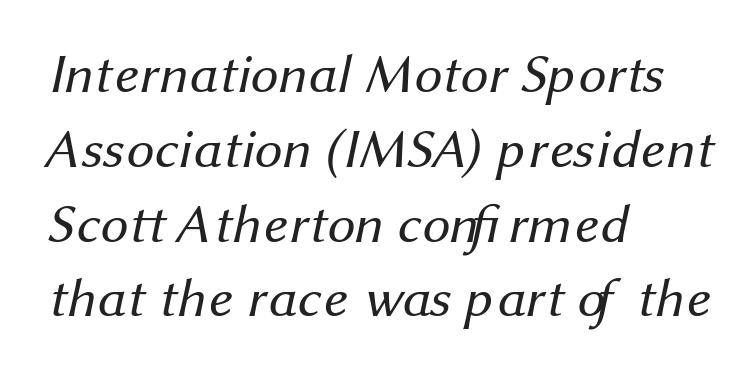
These lines keep a tight, regular rhythm from letter to letter. The designer went with a sans here, leaving each stem footless. On a weight scale, this lands at 450 or below. Here the designer chose a conventional face with non-uniform glyph widths. Plain, unruled lines of type.
